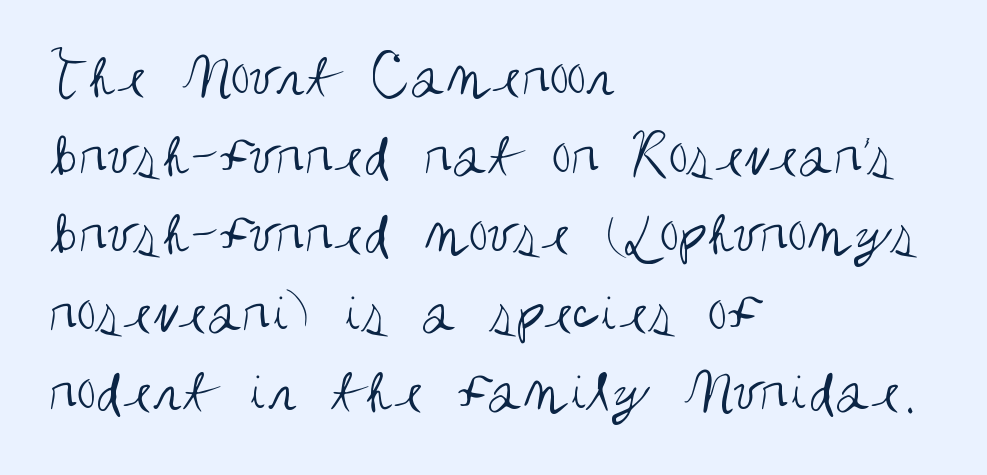
{"serif": "no", "bold": "no", "weight": "regular", "width": "condensed", "stroke_contrast": "medium", "x_height": "large", "monospaced": "no", "underline": "no", "align": "left", "line_spacing_ratio": 1.23, "letter_spacing": "normal", "letter_spacing_em": 0.0, "glyph_px": 64}
